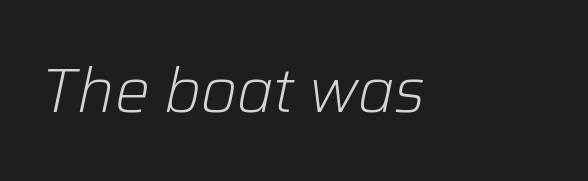
{"italic": "yes", "lean": "right", "slant_degrees": 12, "bold": "no", "weight": "light", "width": "normal", "stroke_contrast": "low", "x_height": "medium", "monospaced": "no", "underline": "no", "letter_spacing": "normal", "letter_spacing_em": 0.0, "glyph_px": 62}
